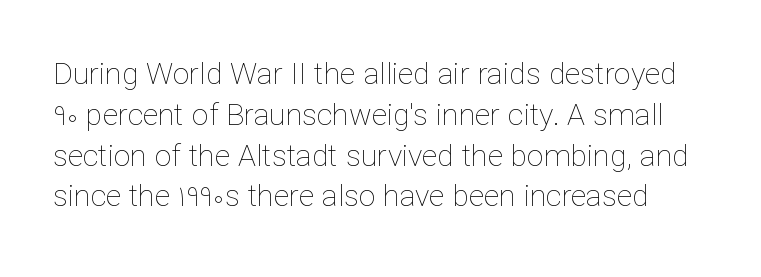
{"italic": "no", "bold": "no", "weight": "thin", "width": "normal", "stroke_contrast": "low", "x_height": "medium", "monospaced": "no", "underline": "no", "line_spacing": "normal", "line_spacing_ratio": 1.36, "letter_spacing": "normal", "letter_spacing_em": 0.0, "glyph_px": 30}
